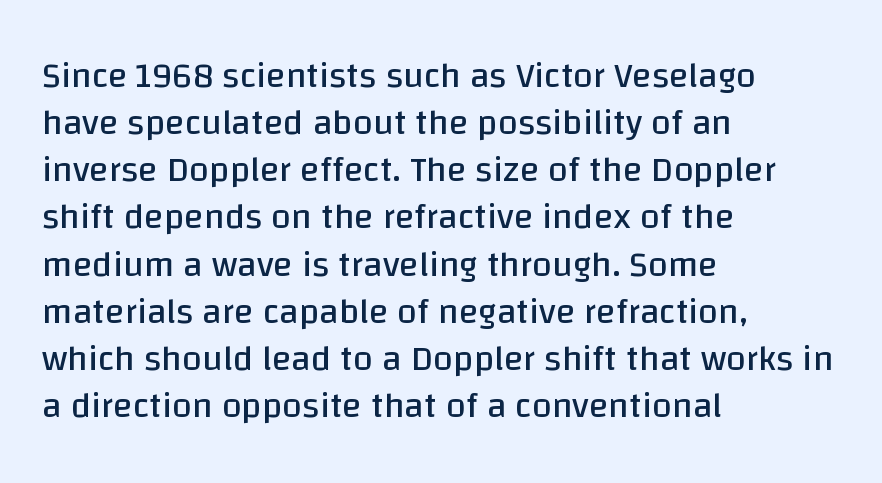
{"serif": "no", "italic": "no", "bold": "no", "weight": "regular", "width": "normal", "stroke_contrast": "low", "x_height": "large", "monospaced": "no", "underline": "no", "align": "left", "line_spacing": "normal", "line_spacing_ratio": 1.31, "letter_spacing": "normal", "letter_spacing_em": 0.0, "glyph_px": 36}
